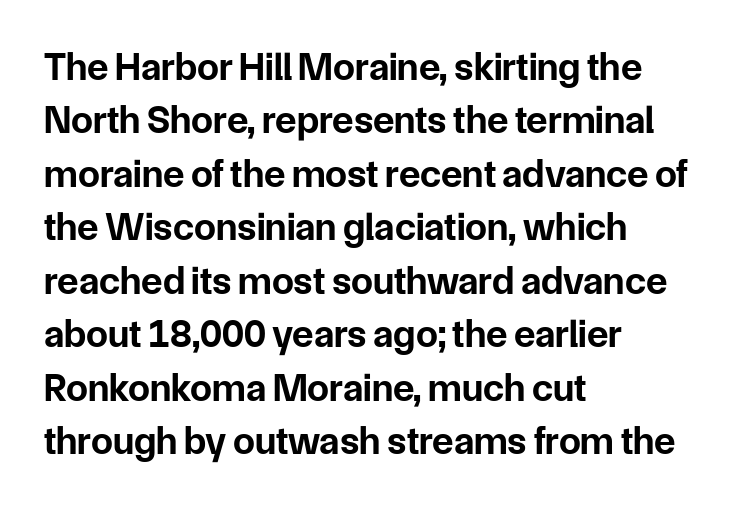
{"serif": "no", "italic": "no", "bold": "yes", "weight": "bold", "width": "normal", "stroke_contrast": "low", "x_height": "medium", "monospaced": "no", "underline": "no", "align": "left", "line_spacing": "normal", "line_spacing_ratio": 1.37, "letter_spacing": "normal", "letter_spacing_em": 0.0, "glyph_px": 39}
